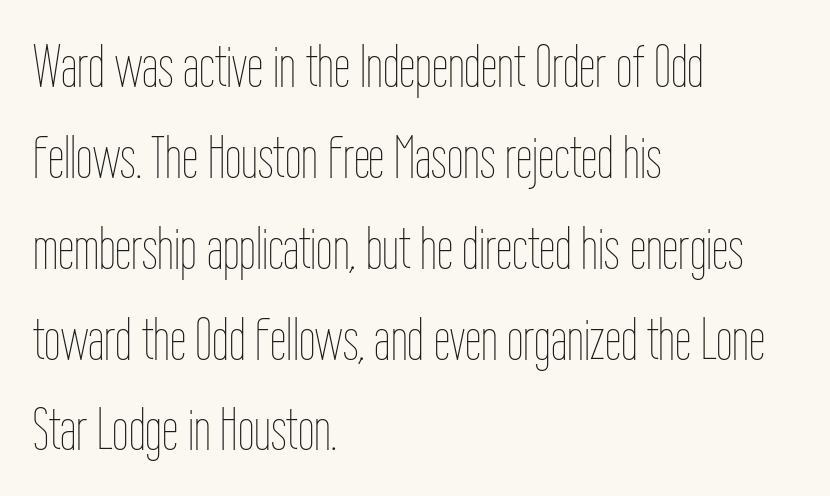
The image shows 59 px thin, condensed type, upright; set left-aligned, normal line spacing (1.54x), normal letter spacing, not underlined; low stroke contrast and a medium x-height.
